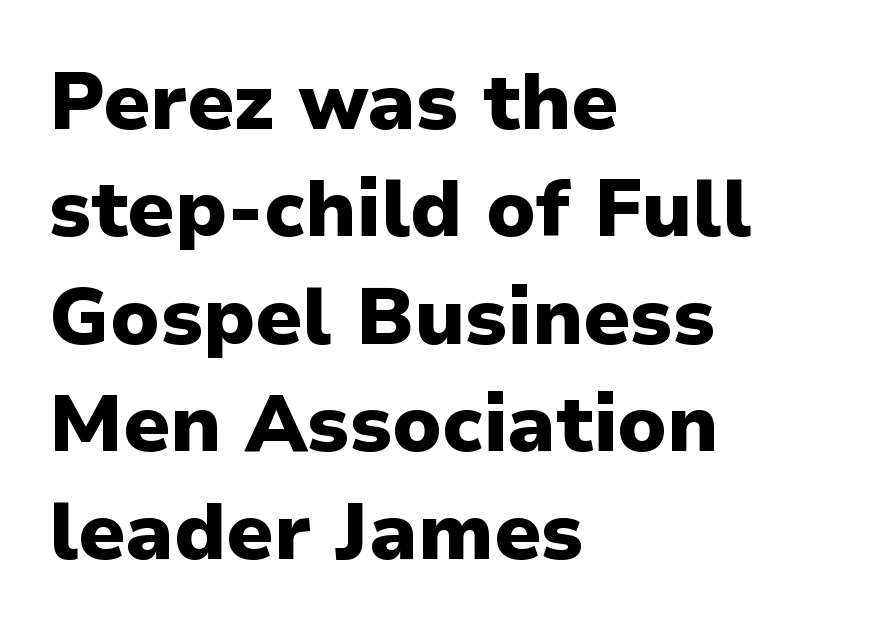
Q: Is the text bold? A: Yes.
Q: Is the text italic (slanted)? A: No, it is upright.
Q: Is the typeface a serif or a sans-serif typeface? A: Sans-serif.
Q: Is the text underlined? A: No.
Q: How is the paragraph aligned? A: Left-aligned.
Q: Is the spacing between letters normal or unusually wide? A: Normal.
Q: Is the spacing between lines tight, normal or loose? A: Normal.
Q: Width (condensed, normal, or wide)? A: Normal.
Q: Stroke contrast? A: Low.
Q: x-height? A: Medium.
Q: Monospaced? A: No.
